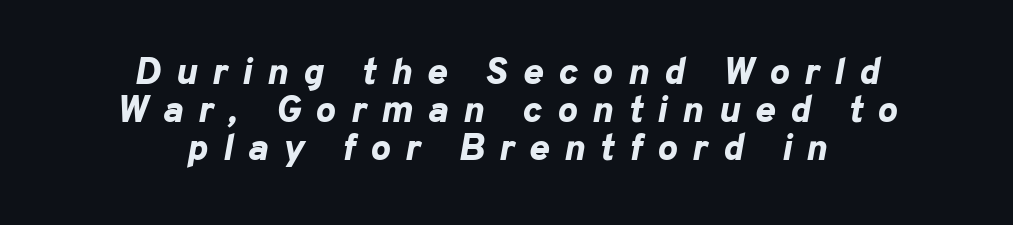
{"italic": "yes", "lean": "right", "slant_degrees": 10, "bold": "yes", "weight": "bold", "width": "normal", "stroke_contrast": "low", "x_height": "medium", "monospaced": "no", "underline": "no", "align": "center", "line_spacing": "tight", "line_spacing_ratio": 1.0, "letter_spacing": "wide", "letter_spacing_em": 0.39, "glyph_px": 38}
